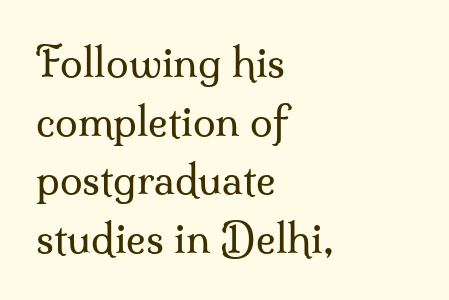
The image shows 41 px regular-weight serif type, upright; set left-aligned, normal line spacing (1.43x), normal letter spacing, not underlined; medium stroke contrast and a small x-height.
